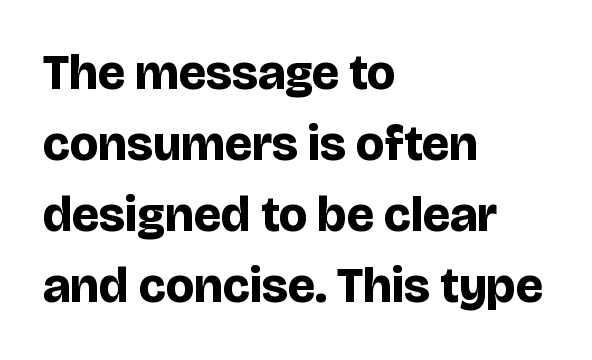
The image shows 49 px bold sans-serif type, upright; set left-aligned, normal line spacing (1.45x), normal letter spacing, not underlined; low stroke contrast and a large x-height.
